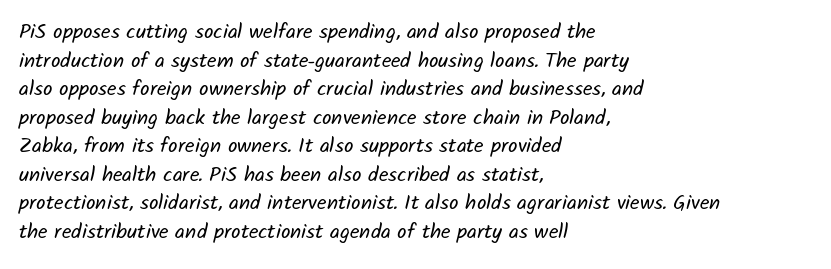
{"bold": "no", "underline": "no", "align": "left", "line_spacing": "normal", "line_spacing_ratio": 1.36, "letter_spacing": "normal", "letter_spacing_em": 0.0, "glyph_px": 21}
